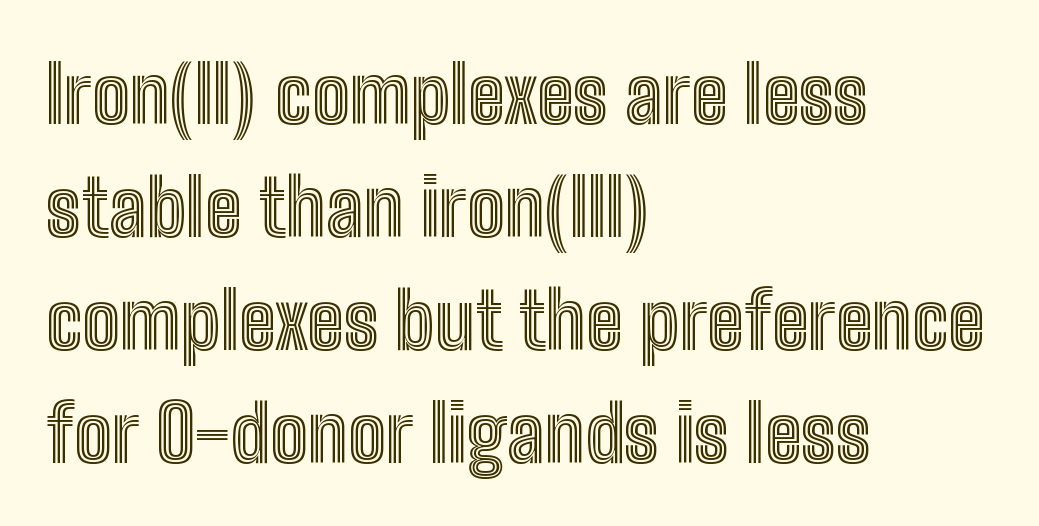
Q: Is the text italic (slanted)? A: No, it is upright.
Q: Is the text underlined? A: No.
Q: How is the paragraph aligned? A: Left-aligned.
Q: Is the spacing between letters normal or unusually wide? A: Normal.
Q: Is the spacing between lines tight, normal or loose? A: Normal.
Q: Width (condensed, normal, or wide)? A: Condensed.
Q: x-height? A: Medium.
Q: Monospaced? A: No.
